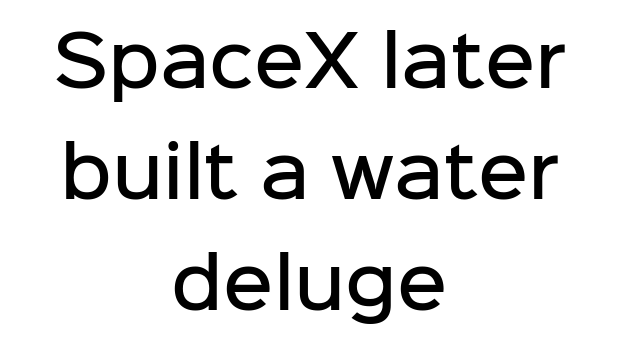
These lines are composed in type without serifs. Successive baselines arrive at the customary interval. It's the straight-up-and-down kind of type. Is this a fixed-width face? No — the glyphs have proportional, varying widths.
